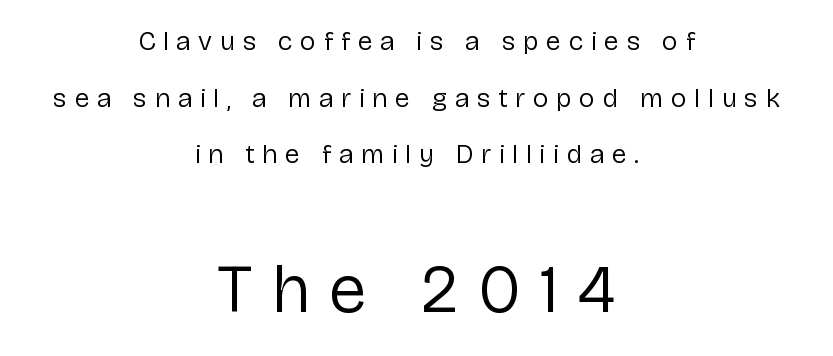
A typesetter would label this face a sans. A light-to-regular cut is what we see here. Airy leading. The paragraph has two soft edges and a firm central axis. No word sits above an underline. In terms of letterspacing, this is a distinctly airy, spread setting.
